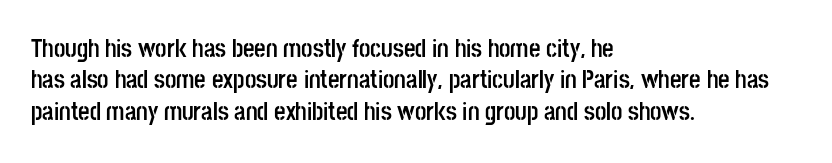
Q: Is the text bold? A: Yes.
Q: Is the text italic (slanted)? A: No, it is upright.
Q: Is the text underlined? A: No.
Q: How is the paragraph aligned? A: Left-aligned.
Q: Is the spacing between letters normal or unusually wide? A: Normal.
Q: Is the spacing between lines tight, normal or loose? A: Normal.
